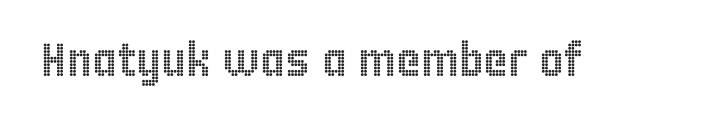
{"italic": "no", "width": "condensed", "x_height": "large", "monospaced": "no", "underline": "no", "letter_spacing": "normal", "letter_spacing_em": 0.0, "glyph_px": 47}
